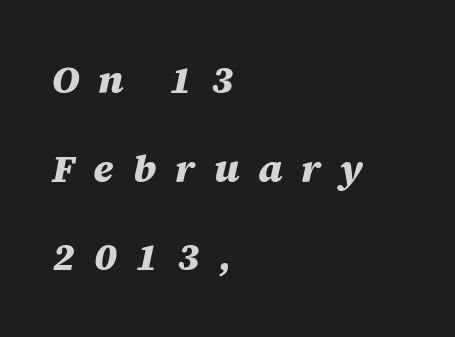
{"italic": "yes", "lean": "right", "slant_degrees": 12, "bold": "yes", "weight": "heavy", "width": "normal", "stroke_contrast": "medium", "x_height": "large", "monospaced": "no", "underline": "no", "align": "left", "line_spacing": "loose", "line_spacing_ratio": 2.27, "letter_spacing": "wide", "letter_spacing_em": 0.48, "glyph_px": 39}
